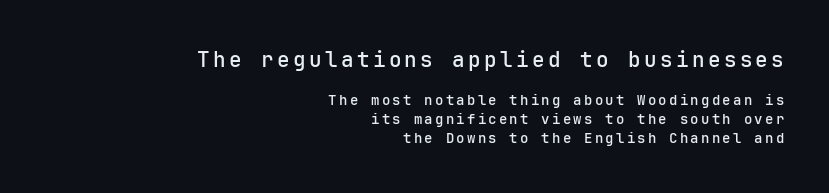
Q: Is the text italic (slanted)? A: No, it is upright.
Q: Is the text underlined? A: No.
Q: How is the paragraph aligned? A: Right-aligned.
Q: Is the spacing between lines tight, normal or loose? A: Normal.
Q: Which block of text is set in a larger size, the first (top) or the second (bottom)? A: The first (top) one.
